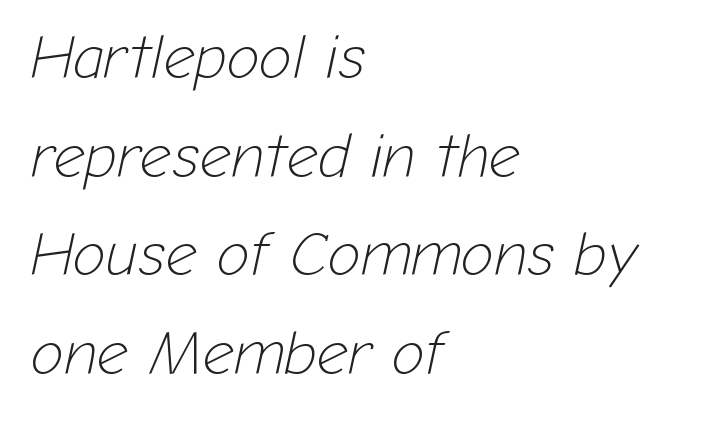
{"italic": "yes", "lean": "right", "slant_degrees": 12, "bold": "no", "weight": "light", "width": "normal", "stroke_contrast": "low", "x_height": "medium", "monospaced": "no", "underline": "no", "align": "left", "line_spacing": "normal", "line_spacing_ratio": 1.59, "letter_spacing": "normal", "letter_spacing_em": 0.0, "glyph_px": 62}
